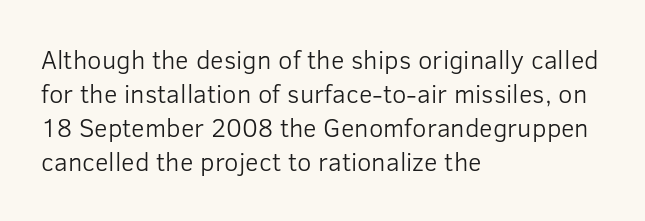
The image shows 26 px text type, upright; set left-aligned, normal line spacing (1.31x), normal letter spacing, not underlined.
